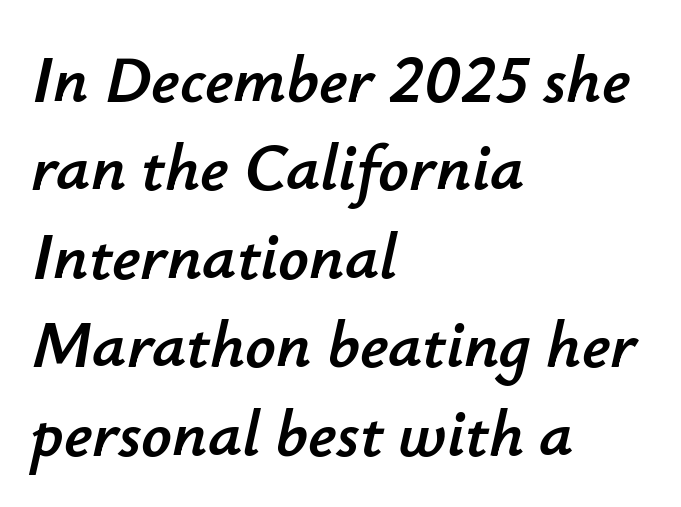
Q: Is the text italic (slanted)? A: Yes, it leans right by about 12 degrees.
Q: Is the text underlined? A: No.
Q: How is the paragraph aligned? A: Left-aligned.
Q: Is the spacing between letters normal or unusually wide? A: Normal.
Q: Is the spacing between lines tight, normal or loose? A: Normal.
Q: Width (condensed, normal, or wide)? A: Normal.
Q: Stroke contrast? A: Low.
Q: x-height? A: Small.
Q: Monospaced? A: No.
